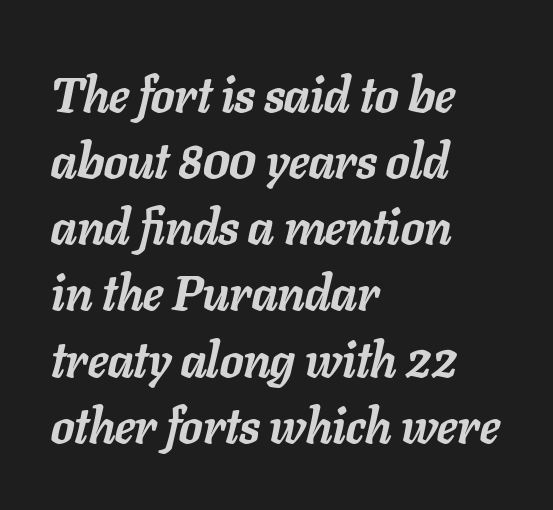
The image shows 49 px semibold type, italic (leaning right); set left-aligned, normal line spacing (1.35x), normal letter spacing, not underlined; low stroke contrast and a medium x-height.
